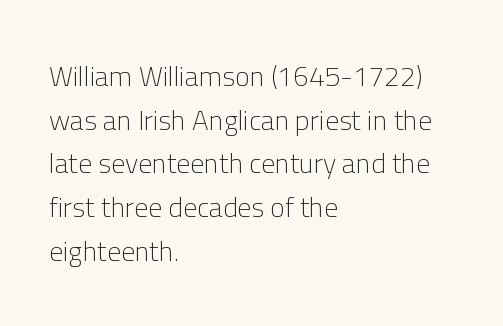
Q: Is the text bold? A: No.
Q: Is the text italic (slanted)? A: No, it is upright.
Q: Is the typeface a serif or a sans-serif typeface? A: Sans-serif.
Q: Is the text underlined? A: No.
Q: How is the paragraph aligned? A: Left-aligned.
Q: Is the spacing between letters normal or unusually wide? A: Normal.
Q: Is the spacing between lines tight, normal or loose? A: Normal.
Q: Width (condensed, normal, or wide)? A: Normal.
Q: Stroke contrast? A: Low.
Q: x-height? A: Medium.
Q: Monospaced? A: No.
